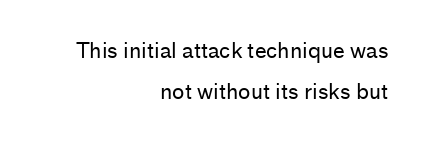
Weight: not bold — regular or lighter. In terms of leading, this rendering errs on the spacious side. Does extra space separate the letters? No, they use regular spacing. Casual observation: everything's shoved over to the right.
